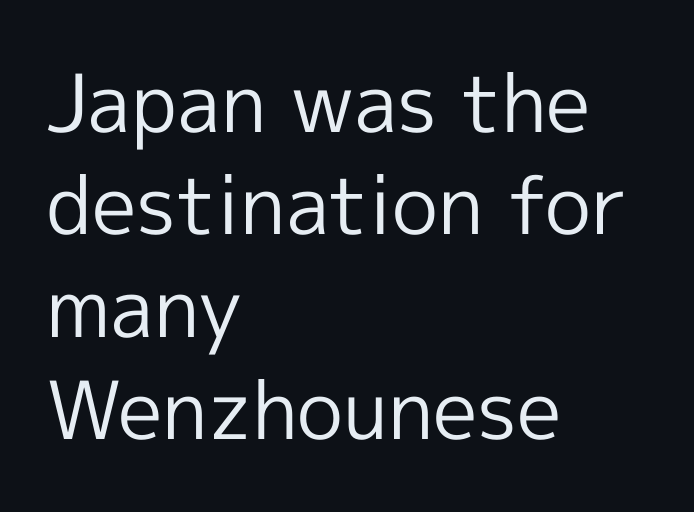
A normal amount of white space separates one row of letters from the next. Ordinary non-slanted type is in use. Descender tails drop into unmarked territory. This sample has the flowing, uneven cadence of proportional lettering. The passage shown has conventional tracking throughout.
